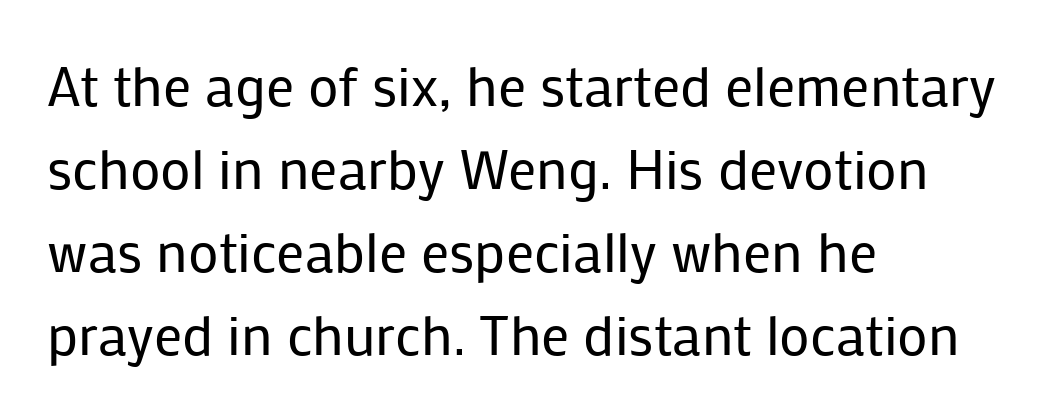
Q: Is the text bold? A: No.
Q: Is the text italic (slanted)? A: No, it is upright.
Q: Is the typeface a serif or a sans-serif typeface? A: Sans-serif.
Q: Is the text underlined? A: No.
Q: How is the paragraph aligned? A: Left-aligned.
Q: Is the spacing between letters normal or unusually wide? A: Normal.
Q: Is the spacing between lines tight, normal or loose? A: Normal.
Q: Width (condensed, normal, or wide)? A: Normal.
Q: Stroke contrast? A: Low.
Q: x-height? A: Medium.
Q: Monospaced? A: No.
